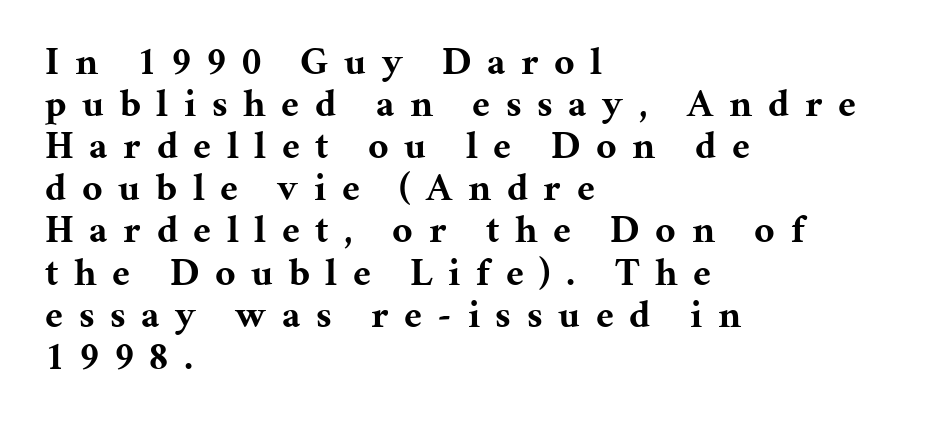
Type without underlining. You could not count columns in this text — the font is proportionally spaced. Vertical strokes here are truly vertical. Summary of vertical rhythm: compact, with narrow interline spacing. Tracking here is generous; glyphs stand well apart from one another.
